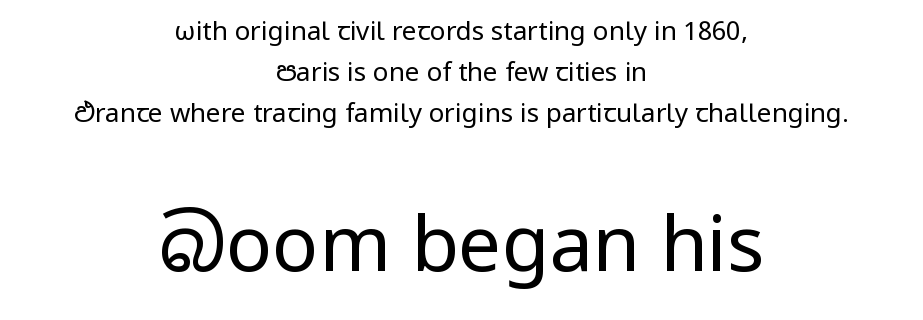
The image shows 77 px regular-weight sans-serif type, upright; set centered, normal line spacing (1.57x), normal letter spacing, not underlined; the second (bottom) block is 2.96x larger; low stroke contrast and a medium x-height.
